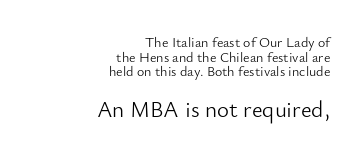
{"italic": "no", "bold": "no", "underline": "no", "align": "right", "line_spacing": "tight", "line_spacing_ratio": 1.05, "letter_spacing": "normal", "letter_spacing_em": 0.0, "larger_block": "second", "size_ratio": 1.64, "glyph_px": 23}
